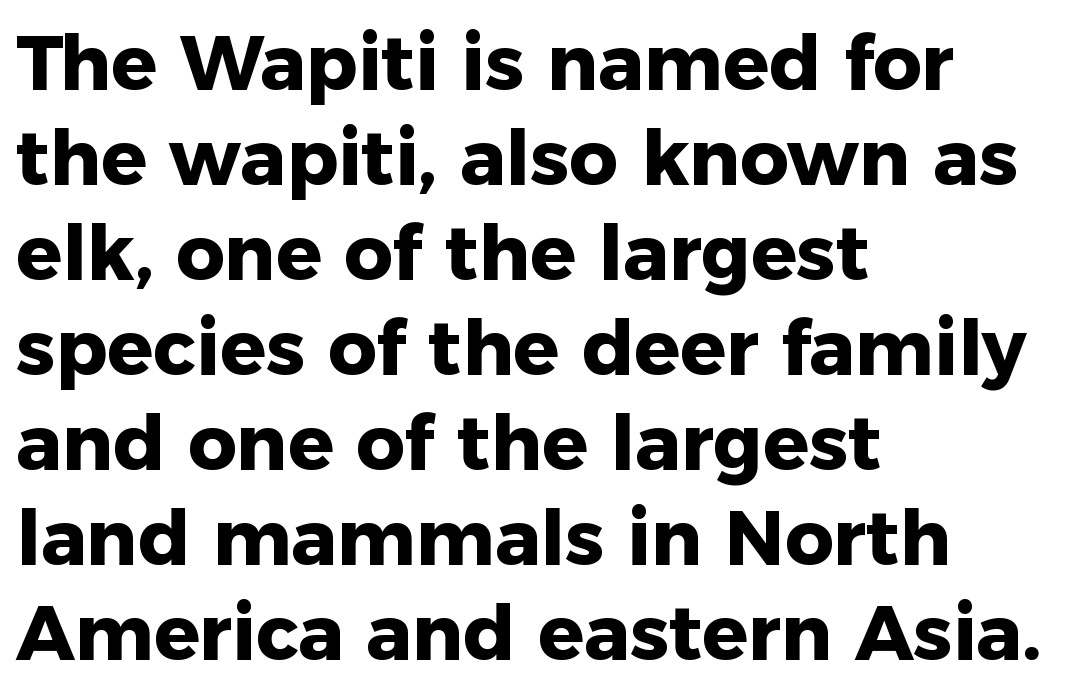
The foot of each line stays bare and open. The gaps between neighbouring characters are ordinary and unremarkable. How would I describe the line gaps? Plain and ordinary. These words are printed bold, with thick strokes throughout.
